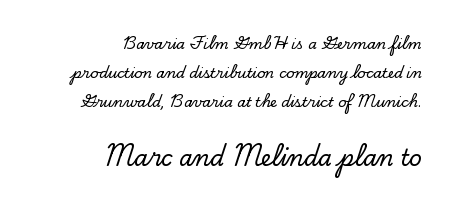
The image shows 22 px text type; set right-aligned, loose line spacing (2.08x), normal letter spacing, not underlined; the second (bottom) block is 1.57x larger.
